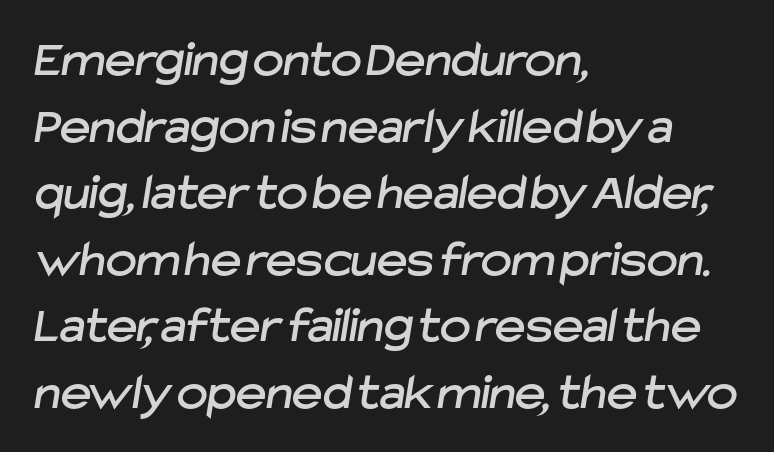
The image shows 52 px sans-serif type; set left-aligned, normal line spacing (1.28x), normal letter spacing, not underlined; low stroke contrast and a medium x-height.
